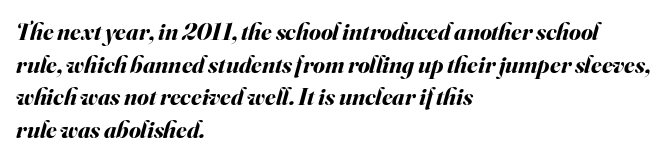
Q: Is the text bold? A: Yes.
Q: Is the text italic (slanted)? A: Yes, it leans right by about 16 degrees.
Q: Is the text underlined? A: No.
Q: How is the paragraph aligned? A: Left-aligned.
Q: Is the spacing between letters normal or unusually wide? A: Normal.
Q: Is the spacing between lines tight, normal or loose? A: Normal.
